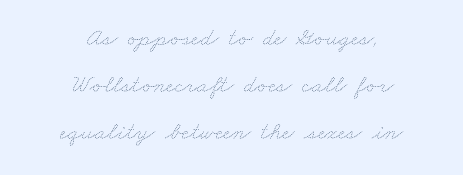
{"bold": "no", "underline": "no", "align": "center", "line_spacing_ratio": 1.89, "letter_spacing": "normal", "letter_spacing_em": 0.0, "glyph_px": 25}
